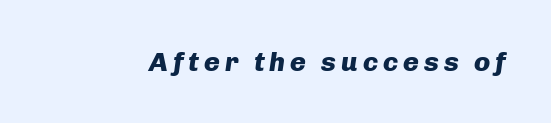
{"italic": "yes", "lean": "right", "slant_degrees": 8, "bold": "yes", "underline": "no", "glyph_px": 27}
